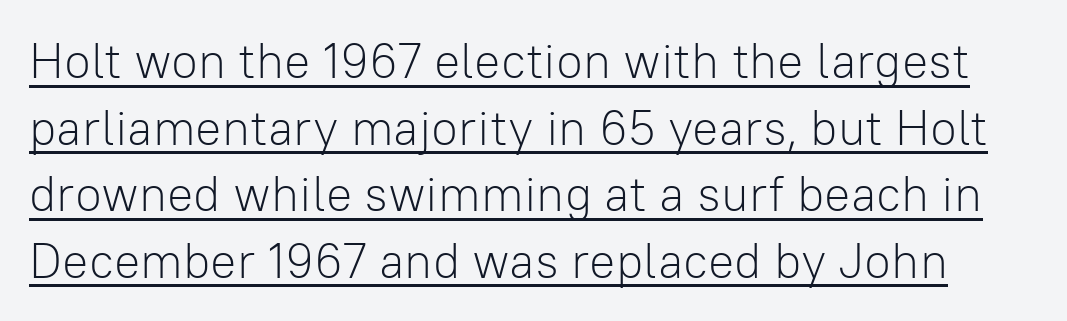
Q: Is the text bold? A: No.
Q: Is the text italic (slanted)? A: No, it is upright.
Q: Is the typeface a serif or a sans-serif typeface? A: Sans-serif.
Q: Is the text underlined? A: Yes.
Q: Is the spacing between letters normal or unusually wide? A: Normal.
Q: Is the spacing between lines tight, normal or loose? A: Normal.
Q: Width (condensed, normal, or wide)? A: Normal.
Q: Stroke contrast? A: Low.
Q: x-height? A: Medium.
Q: Monospaced? A: No.
